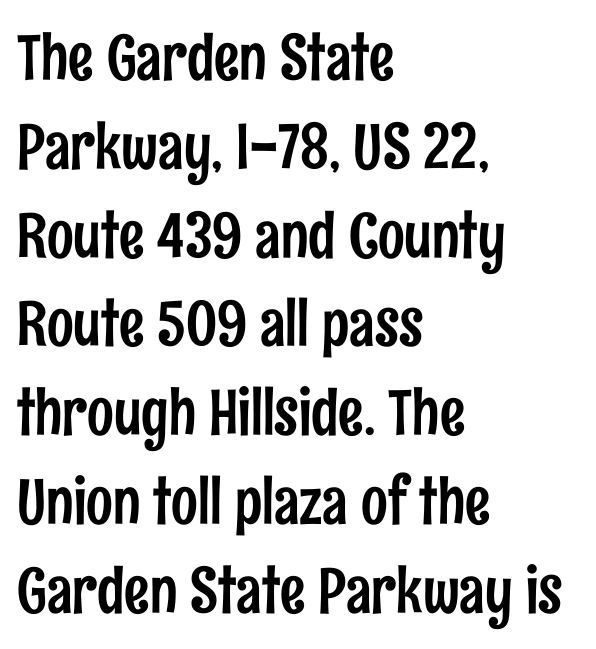
{"serif": "no", "italic": "no", "width": "condensed", "stroke_contrast": "low", "x_height": "medium", "monospaced": "no", "underline": "no", "align": "left", "line_spacing": "normal", "line_spacing_ratio": 1.41, "letter_spacing": "normal", "letter_spacing_em": 0.0, "glyph_px": 63}
